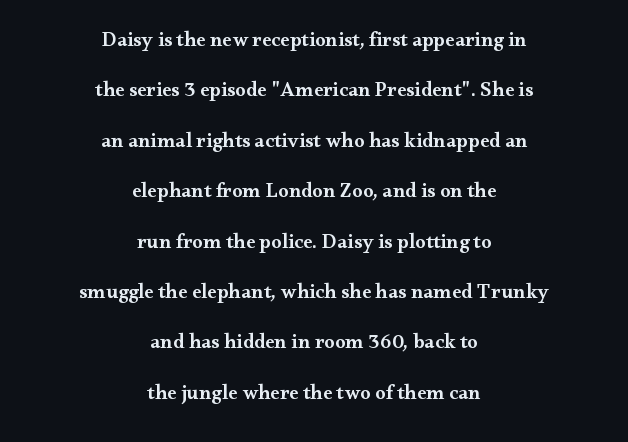
The glyphs are unaccompanied by any horizontal stroke below them. The line-height multiplier appears high, well above default. How are the letters spaced? Ordinarily, with no added tracking. Characters remain perfectly vertical along every line. Horizontally, the lines are justified to the midpoint only. A semibold gives these letters moderate extra thickness, short of bold.
